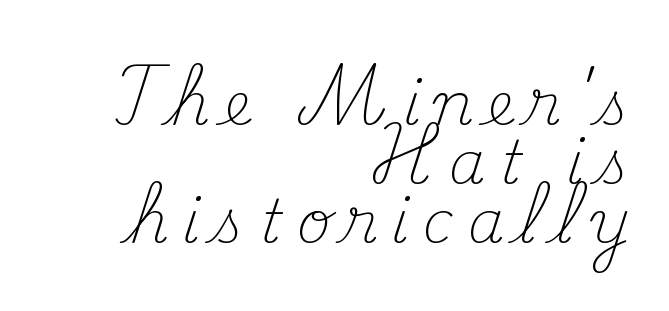
Character widths vary here, with narrow letters taking less room than wide ones. Stroke terminals: seriffed. Descender tails drop into unmarked territory. Stems here are at most as thick as an everyday book face. These lines huddle together more closely than default settings would place them. The horizontal fit of the characters is loose and conspicuously gappy.
